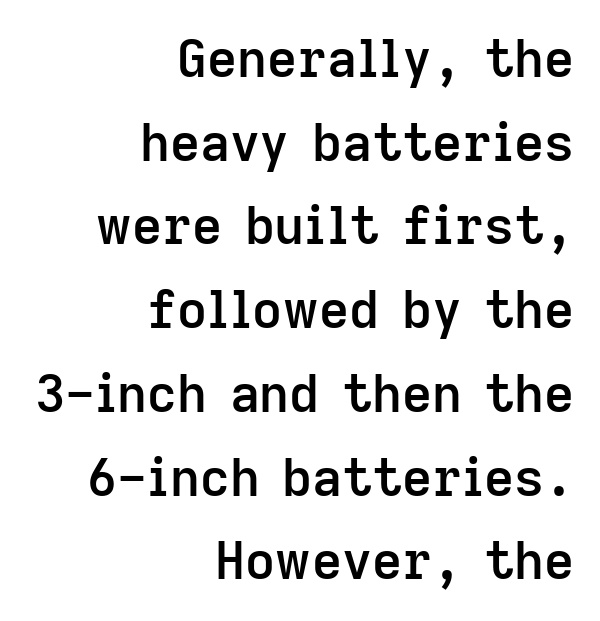
Q: Is the text bold? A: Semi-bold.
Q: Is the text italic (slanted)? A: No, it is upright.
Q: Is the typeface a serif or a sans-serif typeface? A: Sans-serif.
Q: Is the text underlined? A: No.
Q: How is the paragraph aligned? A: Right-aligned.
Q: Is the spacing between letters normal or unusually wide? A: Normal.
Q: Is the spacing between lines tight, normal or loose? A: Normal.
Q: Width (condensed, normal, or wide)? A: Normal.
Q: Stroke contrast? A: Low.
Q: x-height? A: Medium.
Q: Monospaced? A: No.
